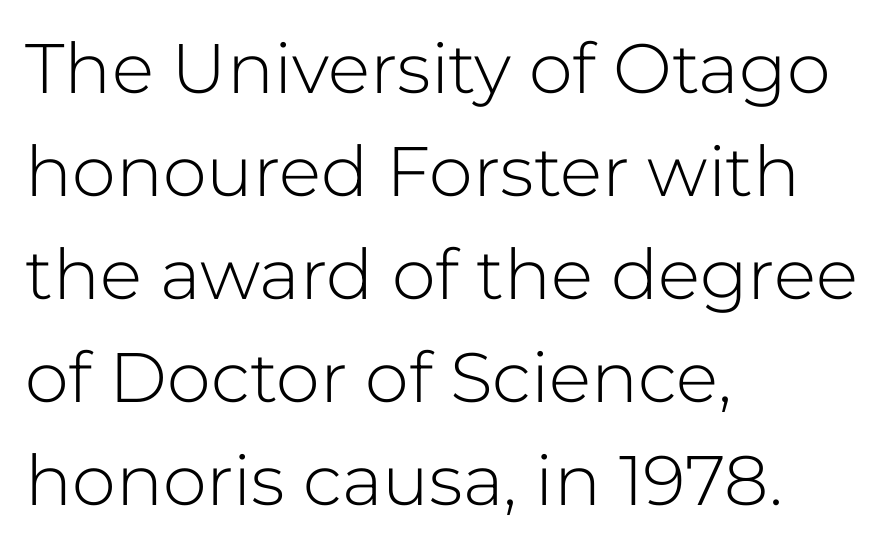
The passage shown is typeset with a sans-serif family. Caption: multi-line text, flush left, ragged right. Spacing verdict: proportional, widths tailored to each character. Stroke thickness stays within the range of a standard reading face or lighter.
